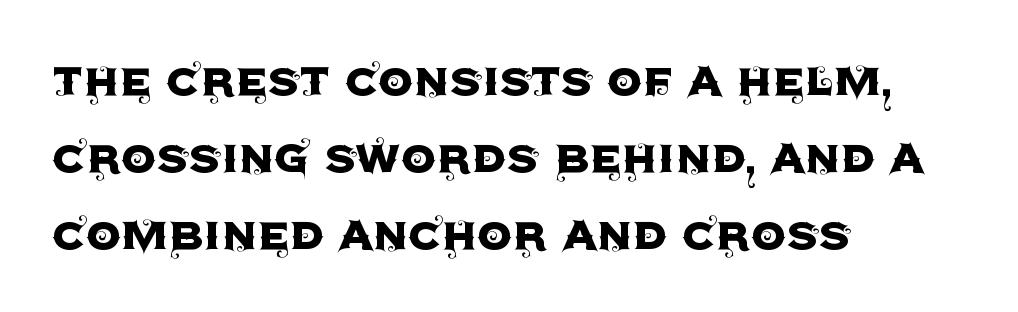
The image shows 55 px sans-serif type, upright; set left-aligned, normal line spacing (1.4x), normal letter spacing, not underlined; a large x-height.
